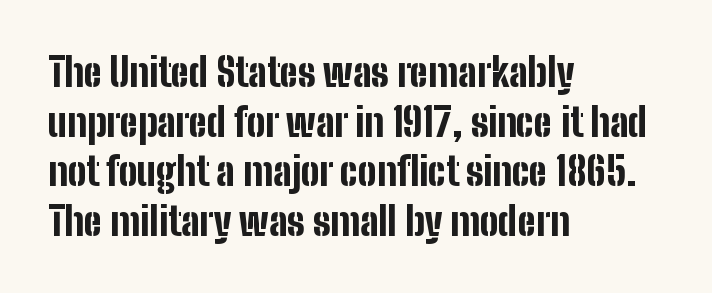
{"serif": "no", "italic": "no", "bold": "yes", "weight": "bold", "width": "condensed", "stroke_contrast": "low", "x_height": "medium", "monospaced": "no", "underline": "no", "align": "left", "line_spacing": "normal", "line_spacing_ratio": 1.27, "letter_spacing": "normal", "letter_spacing_em": 0.0, "glyph_px": 39}
